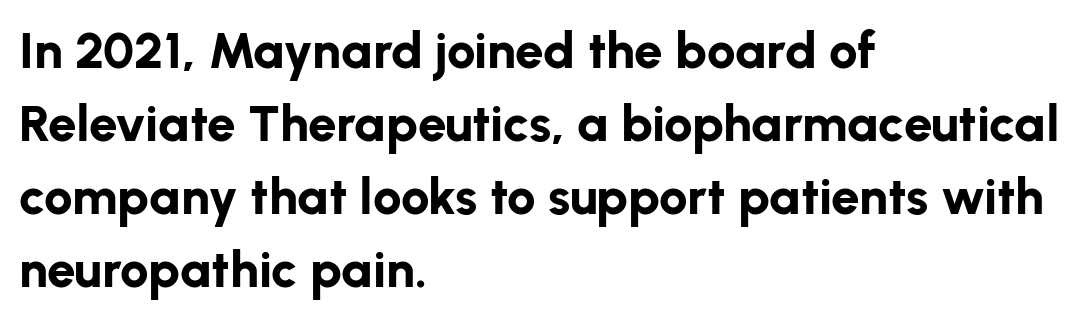
The rag falls on the right side of this text block. Posture: vertical. Honestly, the row spacing looks completely unremarkable. What kind of face is this? One without serifs — a sans. This sample uses plain, unmodified letter spacing.
